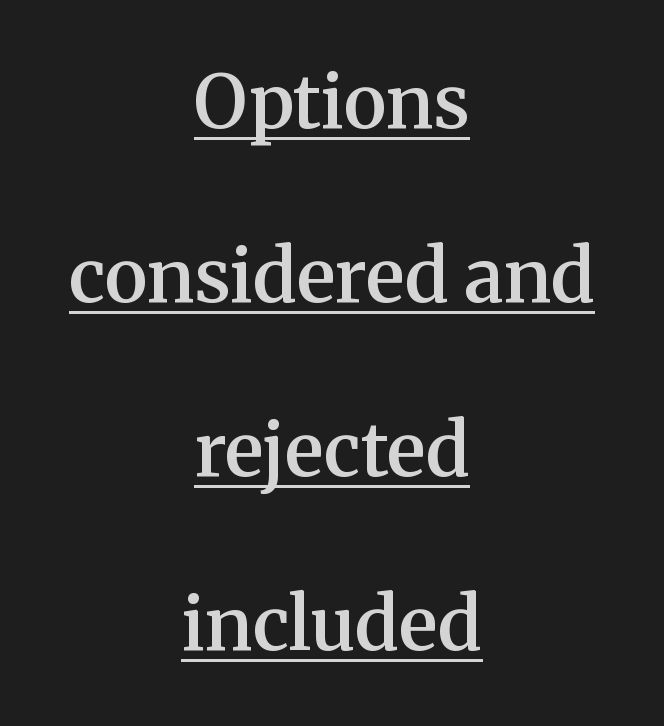
Proportional: the letters do not fall into vertical columns. The specimen reads as upright at a glance. Quick note: interline space is abundant. Typeset on center — no edge is straight. The passage shown is underscored from start to finish.
